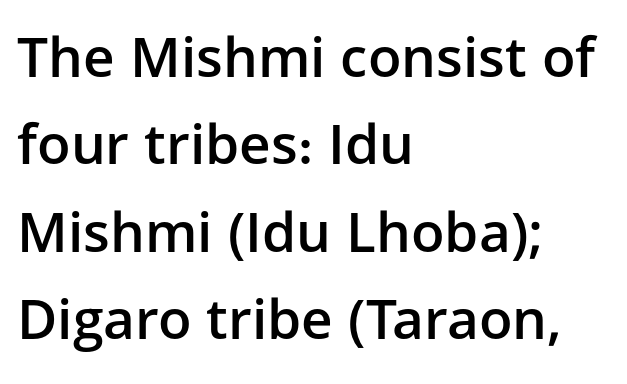
Q: Is the text bold? A: Semi-bold.
Q: Is the text italic (slanted)? A: No, it is upright.
Q: Is the typeface a serif or a sans-serif typeface? A: Sans-serif.
Q: Is the text underlined? A: No.
Q: How is the paragraph aligned? A: Left-aligned.
Q: Is the spacing between letters normal or unusually wide? A: Normal.
Q: Is the spacing between lines tight, normal or loose? A: Normal.
Q: Width (condensed, normal, or wide)? A: Normal.
Q: Stroke contrast? A: Low.
Q: x-height? A: Medium.
Q: Monospaced? A: No.
